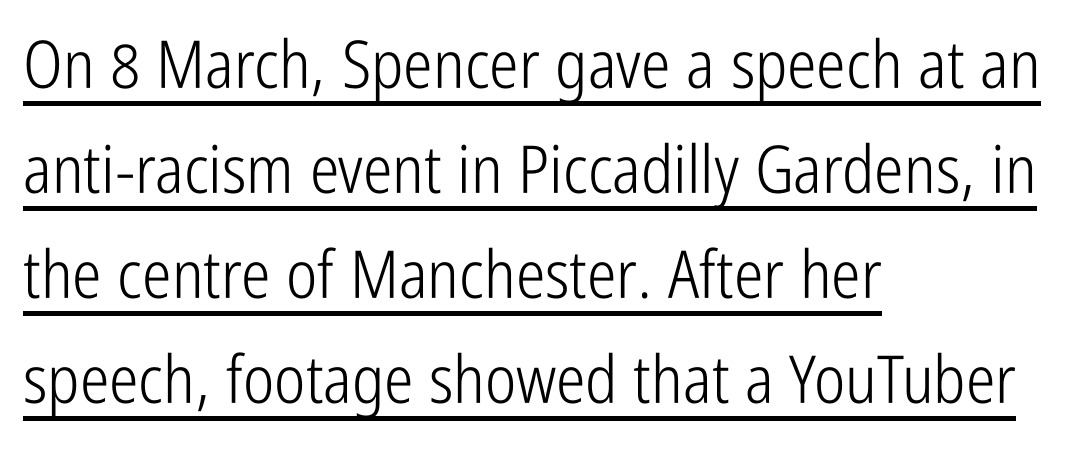
{"serif": "no", "italic": "no", "bold": "no", "weight": "light", "width": "condensed", "stroke_contrast": "low", "x_height": "medium", "monospaced": "no", "underline": "yes", "align": "left", "line_spacing": "normal", "line_spacing_ratio": 1.59, "letter_spacing": "normal", "letter_spacing_em": 0.0, "glyph_px": 66}
